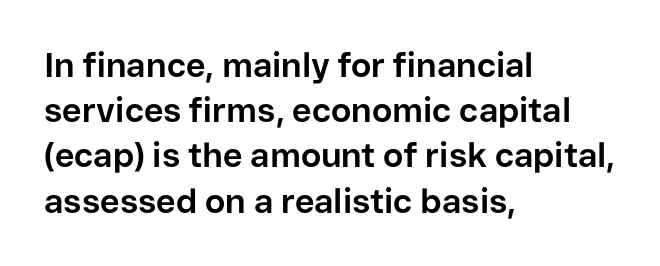
{"serif": "no", "italic": "no", "bold": "yes", "weight": "bold", "width": "normal", "stroke_contrast": "low", "x_height": "medium", "monospaced": "no", "underline": "no", "align": "left", "line_spacing": "normal", "line_spacing_ratio": 1.33, "letter_spacing": "normal", "letter_spacing_em": 0.0, "glyph_px": 34}
